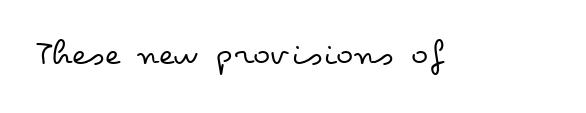
The image shows 36 px regular-weight, wide type, upright; set normal letter spacing, not underlined; low stroke contrast and a small x-height.
